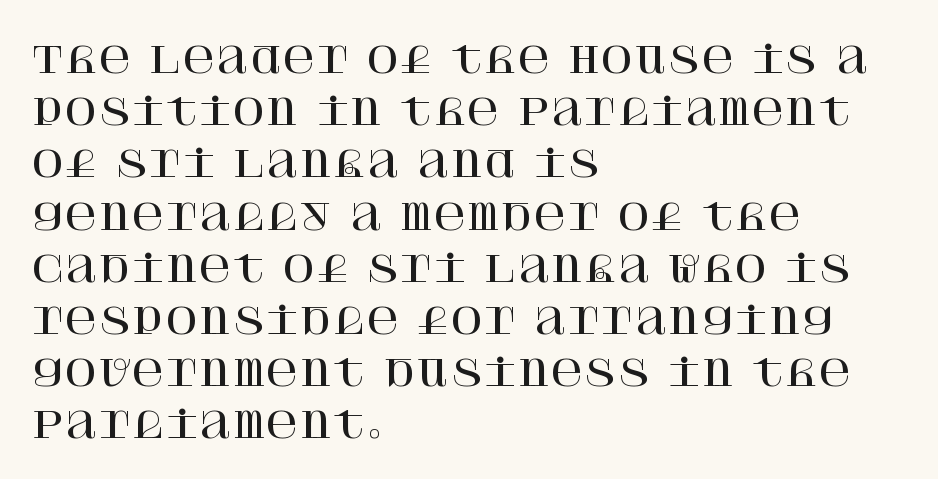
The image shows 36 px serif type, upright; set left-aligned, normal line spacing (1.45x), normal letter spacing, not underlined; high stroke contrast and a large x-height.
